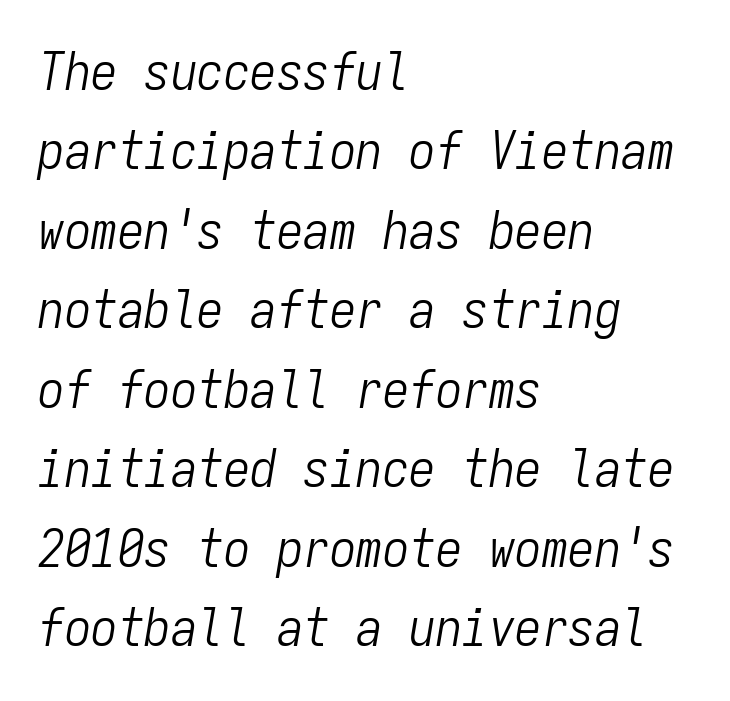
{"italic": "yes", "lean": "right", "slant_degrees": 9, "bold": "no", "weight": "light", "width": "condensed", "stroke_contrast": "low", "x_height": "medium", "monospaced": "yes", "underline": "no", "align": "left", "line_spacing": "normal", "line_spacing_ratio": 1.5, "letter_spacing": "normal", "letter_spacing_em": 0.0, "glyph_px": 53}
